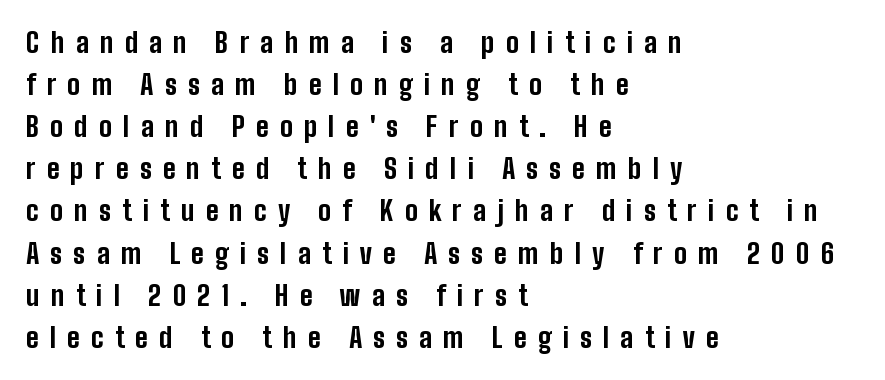
Q: Is the text bold? A: Yes.
Q: Is the text italic (slanted)? A: No, it is upright.
Q: Is the text underlined? A: No.
Q: How is the paragraph aligned? A: Left-aligned.
Q: Is the spacing between letters normal or unusually wide? A: Unusually wide.
Q: Is the spacing between lines tight, normal or loose? A: Normal.
